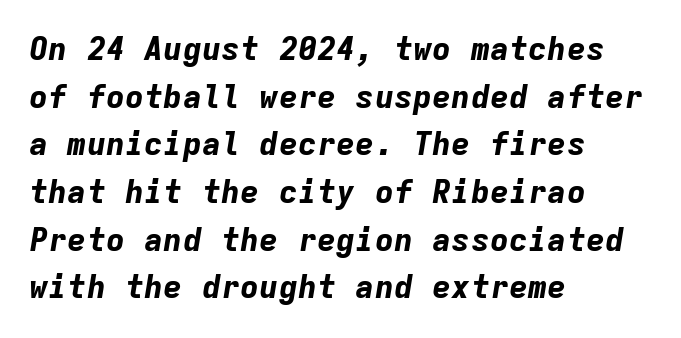
Monospaced: the letters line up in strict vertical columns. Letter spacing: default. Strokes here are thick enough to call this a true bold. The passage shown is not underscored anywhere. The specimen reads as italic at a glance.
